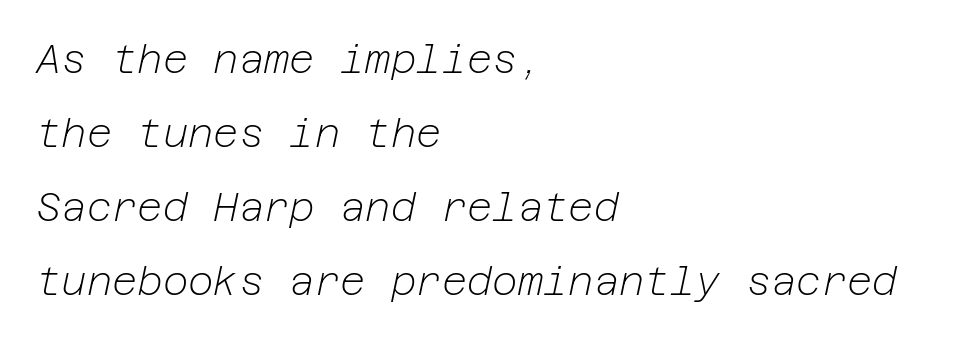
{"italic": "yes", "lean": "right", "slant_degrees": 12, "bold": "no", "weight": "light", "width": "normal", "stroke_contrast": "low", "x_height": "medium", "underline": "no", "align": "left", "line_spacing": "loose", "line_spacing_ratio": 1.9, "letter_spacing": "normal", "letter_spacing_em": 0.0, "glyph_px": 39}
